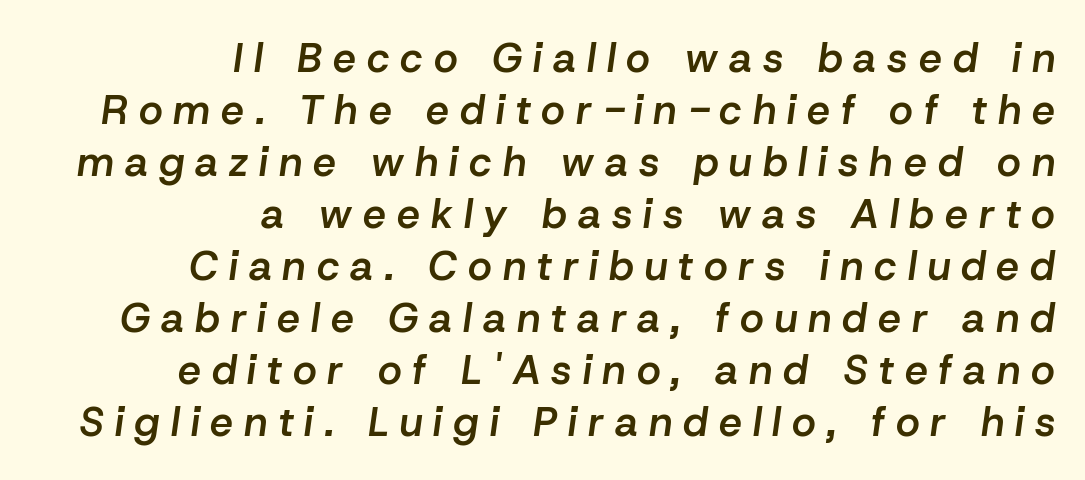
{"italic": "yes", "lean": "right", "slant_degrees": 8, "bold": "semi", "weight": "semibold", "width": "normal", "stroke_contrast": "low", "x_height": "medium", "monospaced": "no", "underline": "no", "align": "right", "line_spacing": "normal", "line_spacing_ratio": 1.27, "letter_spacing": "wide", "letter_spacing_em": 0.27, "glyph_px": 41}
